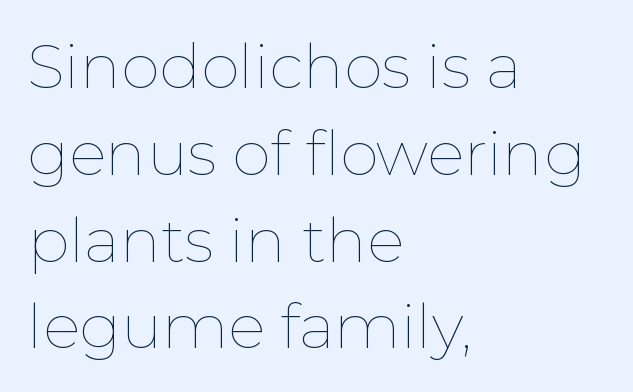
The image shows 62 px thin type, upright; set left-aligned, normal line spacing (1.4x), normal letter spacing, not underlined; low stroke contrast and a medium x-height.
